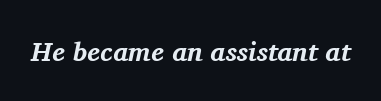
{"italic": "yes", "lean": "right", "slant_degrees": 11, "bold": "yes", "underline": "no", "letter_spacing": "normal", "letter_spacing_em": 0.0, "glyph_px": 27}
